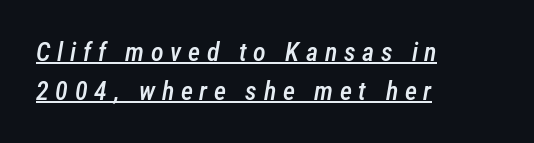
The image shows 26 px text type, italic (leaning right); set left-aligned, normal line spacing (1.49x), unusually wide letter spacing (+0.26 em), underlined.
